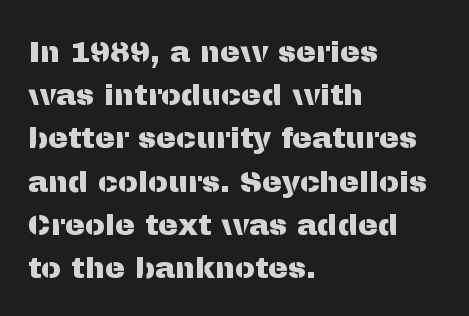
These lines are composed in type without serifs. Every character sits straight up, as roman type does. The designer left line spacing at the default. Teacher's note: observe the even left margin — that is flush-left alignment. The letters advance in unequal steps, a hallmark of proportional type. Each row of text sits above clean, open space.
